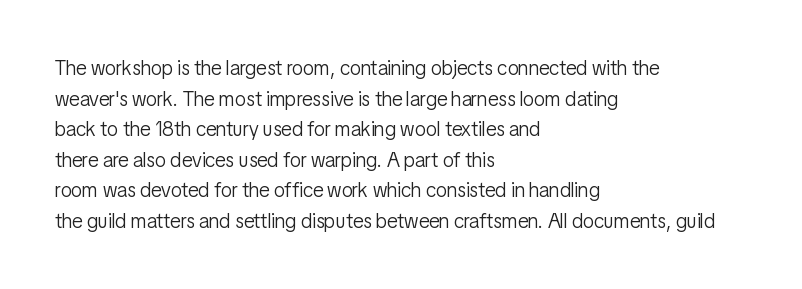
If you drew a line through each stem, it would be perfectly vertical. Students, observe: this is what conventionally led text looks like. Alignment: flush left. Decoration check: the copy has no underline.
